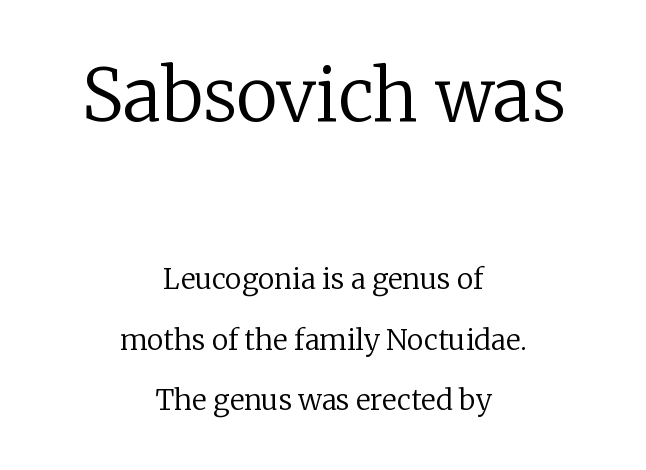
{"serif": "yes", "italic": "no", "bold": "no", "weight": "regular", "width": "normal", "stroke_contrast": "low", "x_height": "medium", "monospaced": "no", "underline": "no", "align": "center", "line_spacing": "loose", "line_spacing_ratio": 2.16, "letter_spacing": "normal", "letter_spacing_em": 0.0, "larger_block": "first", "size_ratio": 2.54, "glyph_px": 71}
